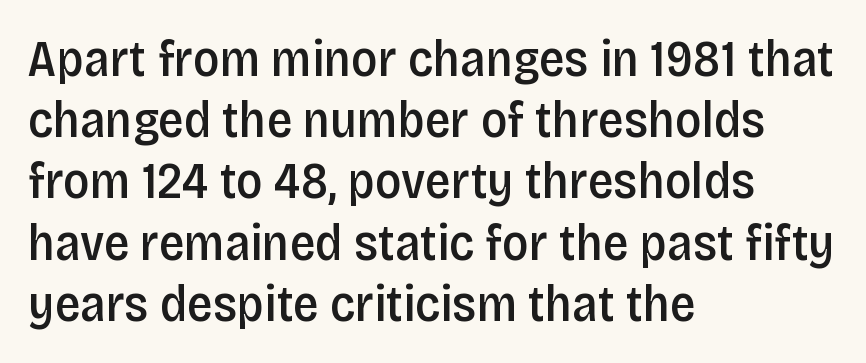
The image shows 51 px semibold, condensed sans-serif type, upright; set left-aligned, line spacing 1.2x, normal letter spacing, not underlined; low stroke contrast and a large x-height.
